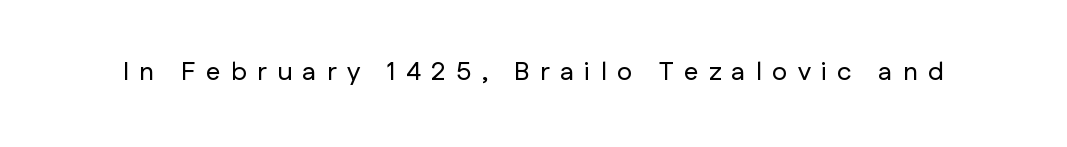
Q: Is the text italic (slanted)? A: No, it is upright.
Q: Is the text underlined? A: No.
Q: Is the spacing between letters normal or unusually wide? A: Unusually wide.
